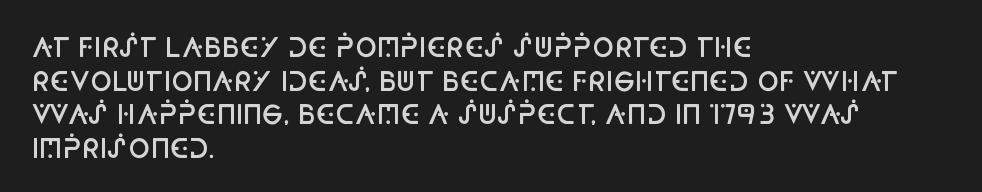
Q: Is the text bold? A: Semi-bold.
Q: Is the text italic (slanted)? A: No, it is upright.
Q: Is the text underlined? A: No.
Q: How is the paragraph aligned? A: Left-aligned.
Q: Is the spacing between letters normal or unusually wide? A: Normal.
Q: Is the spacing between lines tight, normal or loose? A: Normal.
